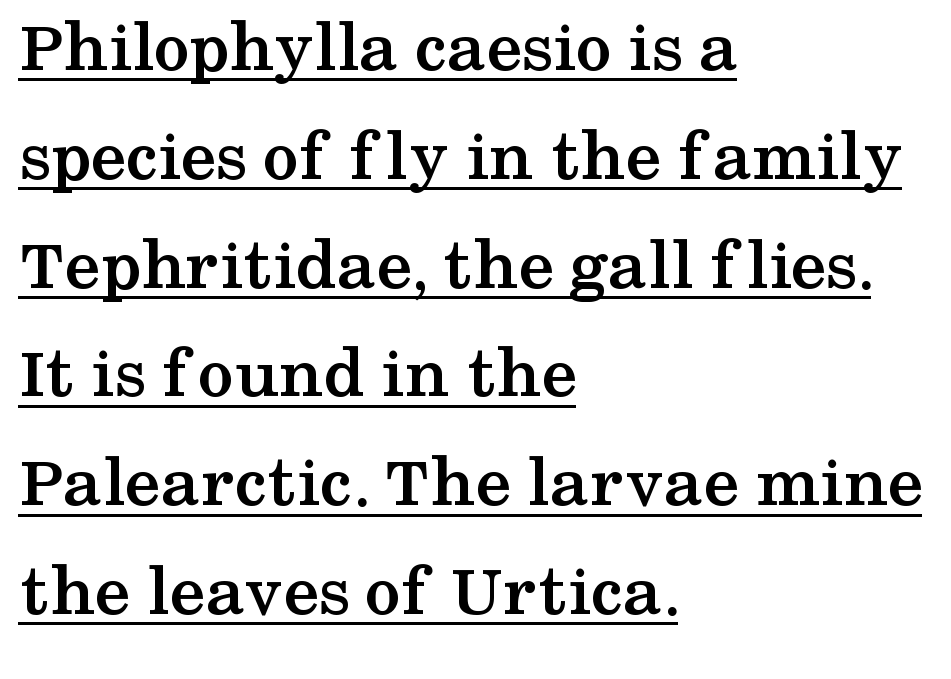
Q: Is the text bold? A: Yes.
Q: Is the text italic (slanted)? A: No, it is upright.
Q: Is the typeface a serif or a sans-serif typeface? A: Serif.
Q: Is the text underlined? A: Yes.
Q: How is the paragraph aligned? A: Left-aligned.
Q: Is the spacing between letters normal or unusually wide? A: Normal.
Q: Is the spacing between lines tight, normal or loose? A: Normal.
Q: Width (condensed, normal, or wide)? A: Wide.
Q: Stroke contrast? A: Medium.
Q: x-height? A: Medium.
Q: Monospaced? A: No.
